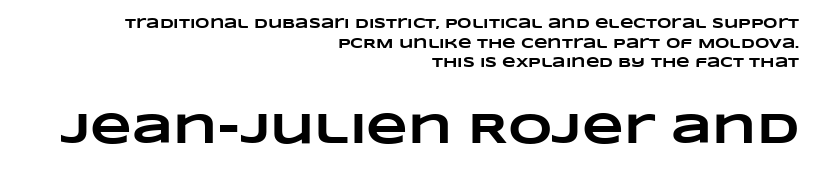
Q: Is the text bold? A: Yes.
Q: Is the text underlined? A: No.
Q: How is the paragraph aligned? A: Right-aligned.
Q: Is the spacing between letters normal or unusually wide? A: Normal.
Q: Is the spacing between lines tight, normal or loose? A: Normal.
Q: Which block of text is set in a larger size, the first (top) or the second (bottom)? A: The second (bottom) one.
Q: Width (condensed, normal, or wide)? A: Wide.
Q: Stroke contrast? A: Low.
Q: x-height? A: Large.
Q: Monospaced? A: No.
